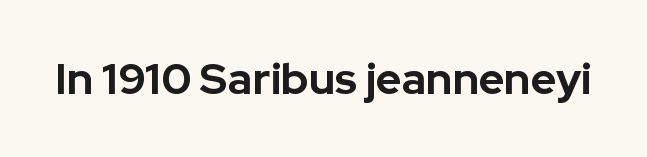
The image shows 44 px bold sans-serif type, upright; set normal letter spacing, not underlined; low stroke contrast and a medium x-height.
